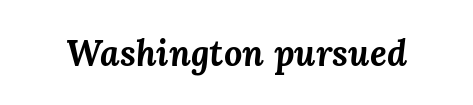
The image shows 36 px bold type, italic (leaning right); set normal letter spacing, not underlined; medium stroke contrast and a medium x-height.
